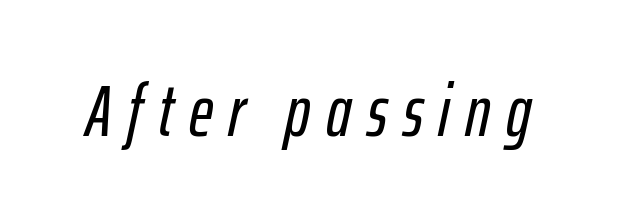
The image shows 73 px condensed type, italic (leaning right); set unusually wide letter spacing (+0.21 em), not underlined; low stroke contrast and a medium x-height.
